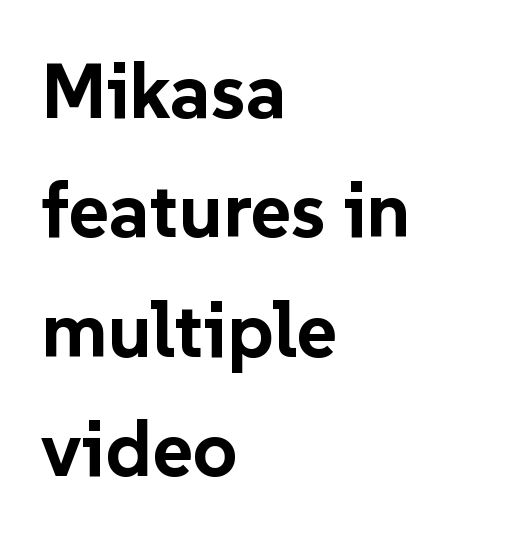
{"serif": "no", "italic": "no", "bold": "yes", "weight": "bold", "width": "normal", "stroke_contrast": "low", "x_height": "medium", "monospaced": "no", "underline": "no", "align": "left", "line_spacing": "normal", "line_spacing_ratio": 1.53, "letter_spacing": "normal", "letter_spacing_em": 0.0, "glyph_px": 78}
